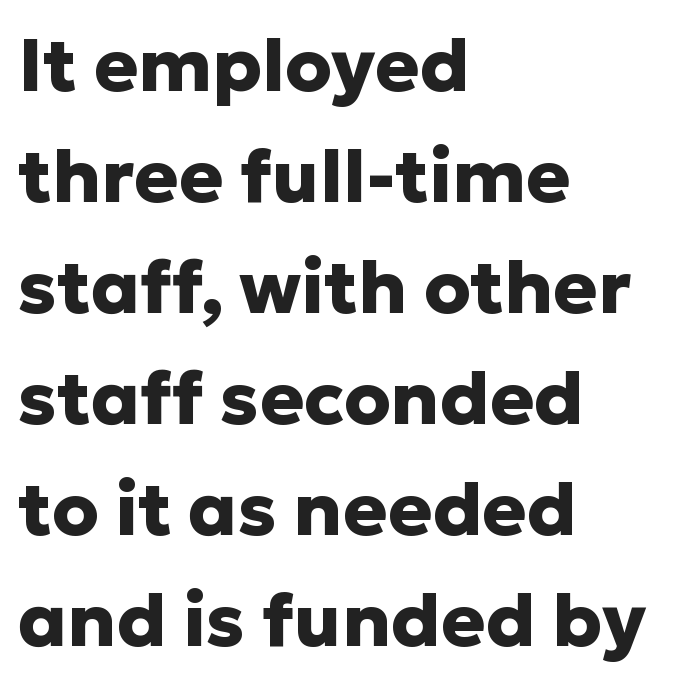
Q: Is the text bold? A: Yes.
Q: Is the text italic (slanted)? A: No, it is upright.
Q: Is the typeface a serif or a sans-serif typeface? A: Sans-serif.
Q: Is the text underlined? A: No.
Q: How is the paragraph aligned? A: Left-aligned.
Q: Is the spacing between letters normal or unusually wide? A: Normal.
Q: Is the spacing between lines tight, normal or loose? A: Normal.
Q: Width (condensed, normal, or wide)? A: Normal.
Q: Stroke contrast? A: Low.
Q: x-height? A: Medium.
Q: Monospaced? A: No.
